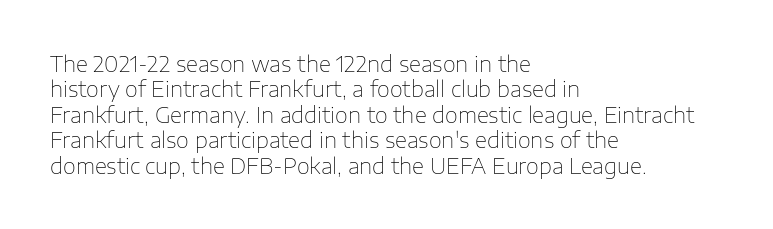
The image shows 21 px text type, upright; set left-aligned, line spacing 1.21x, normal letter spacing, not underlined.
